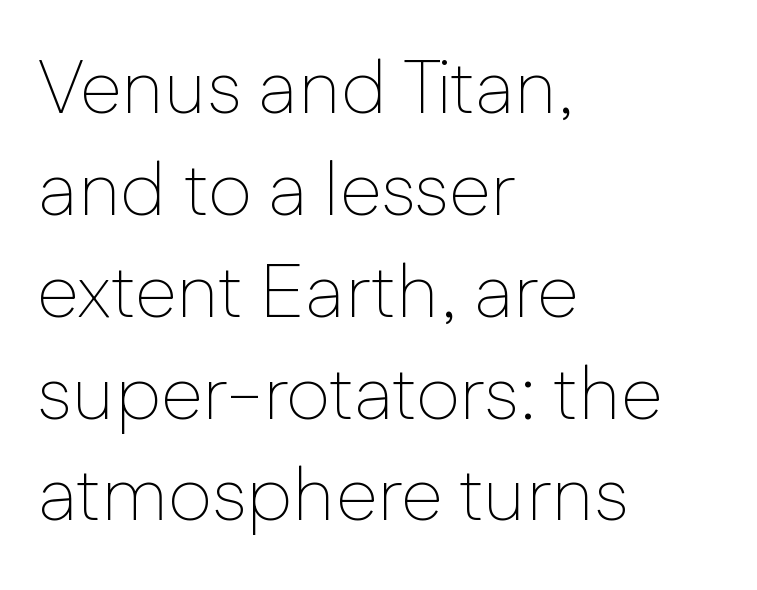
Every stem runs plumb, perpendicular to the baseline. The gaps between neighbouring characters are ordinary and unremarkable. These lines are rendered in a variable-pitch font. Regular leading.
